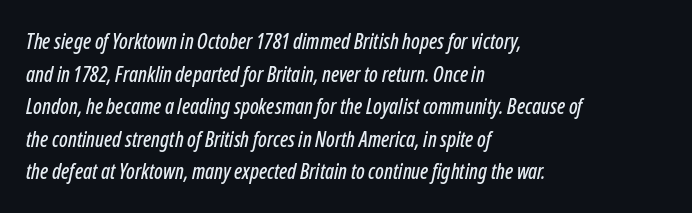
{"italic": "yes", "lean": "right", "slant_degrees": 12, "underline": "no", "align": "left", "line_spacing": "normal", "line_spacing_ratio": 1.55, "letter_spacing": "normal", "letter_spacing_em": 0.0, "glyph_px": 21}
